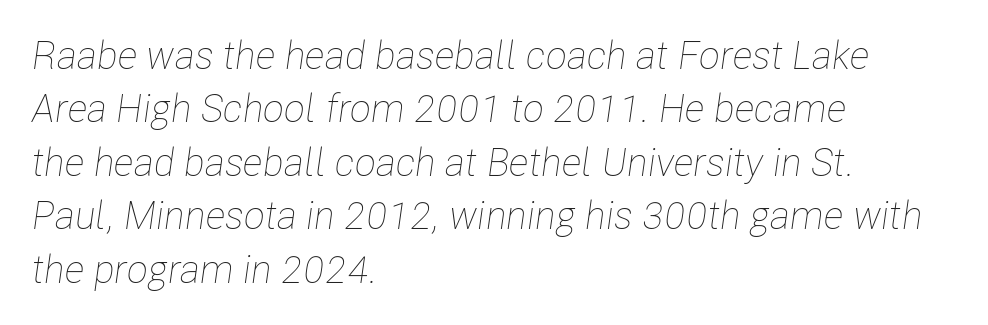
Q: Is the text bold? A: No.
Q: Is the text italic (slanted)? A: Yes, it leans right by about 8 degrees.
Q: Is the text underlined? A: No.
Q: How is the paragraph aligned? A: Left-aligned.
Q: Is the spacing between letters normal or unusually wide? A: Normal.
Q: Is the spacing between lines tight, normal or loose? A: Normal.
Q: Width (condensed, normal, or wide)? A: Condensed.
Q: Stroke contrast? A: Low.
Q: x-height? A: Medium.
Q: Monospaced? A: No.
